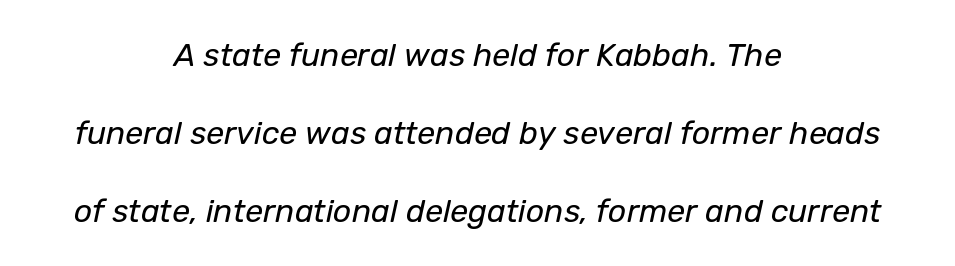
Q: Is the text bold? A: No.
Q: Is the text italic (slanted)? A: Yes, it leans right by about 12 degrees.
Q: Is the text underlined? A: No.
Q: How is the paragraph aligned? A: Centered.
Q: Is the spacing between letters normal or unusually wide? A: Normal.
Q: Is the spacing between lines tight, normal or loose? A: Loose.
Q: Width (condensed, normal, or wide)? A: Normal.
Q: Stroke contrast? A: Low.
Q: x-height? A: Medium.
Q: Monospaced? A: No.
